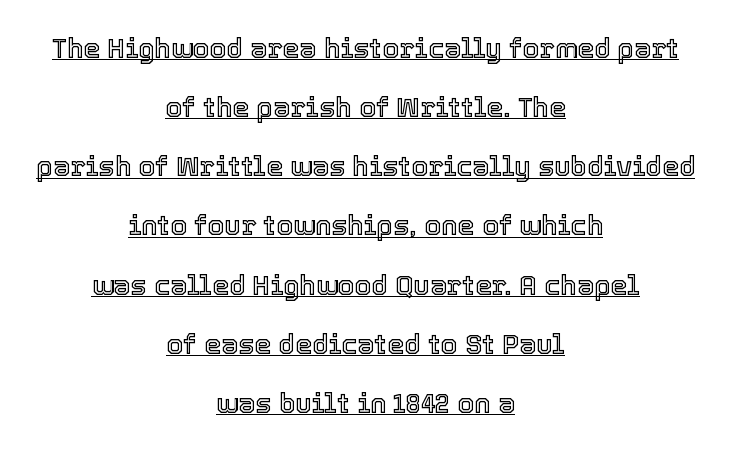
The image shows 27 px text type, upright; set centered, loose line spacing (2.19x), normal letter spacing, underlined.
